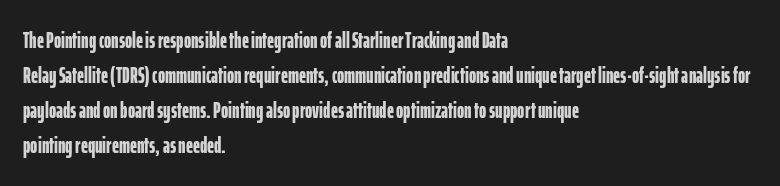
Q: Is the text bold? A: Yes.
Q: Is the text italic (slanted)? A: No, it is upright.
Q: Is the text underlined? A: No.
Q: How is the paragraph aligned? A: Left-aligned.
Q: Is the spacing between letters normal or unusually wide? A: Normal.
Q: Is the spacing between lines tight, normal or loose? A: Normal.
